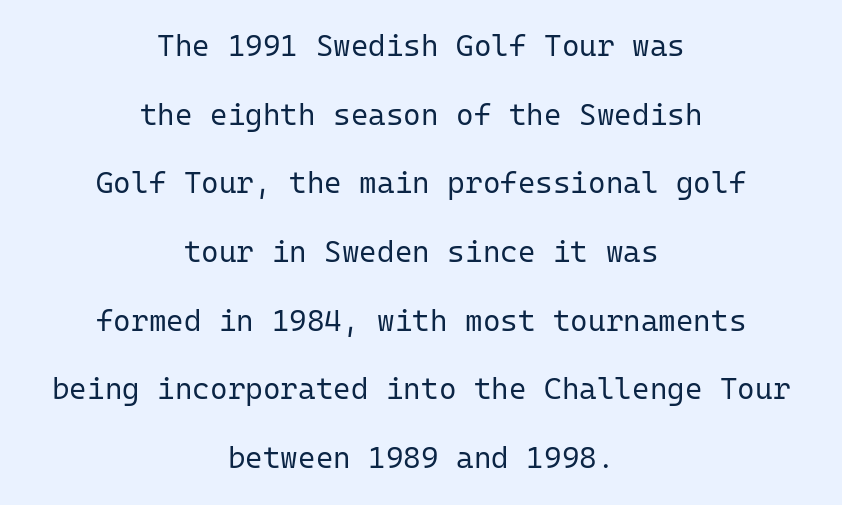
Q: Is the text bold? A: No.
Q: Is the text italic (slanted)? A: No, it is upright.
Q: Is the typeface a serif or a sans-serif typeface? A: Sans-serif.
Q: Is the text underlined? A: No.
Q: How is the paragraph aligned? A: Centered.
Q: Is the spacing between letters normal or unusually wide? A: Normal.
Q: Is the spacing between lines tight, normal or loose? A: Loose.
Q: Width (condensed, normal, or wide)? A: Normal.
Q: Stroke contrast? A: Low.
Q: x-height? A: Medium.
Q: Monospaced? A: Yes.
